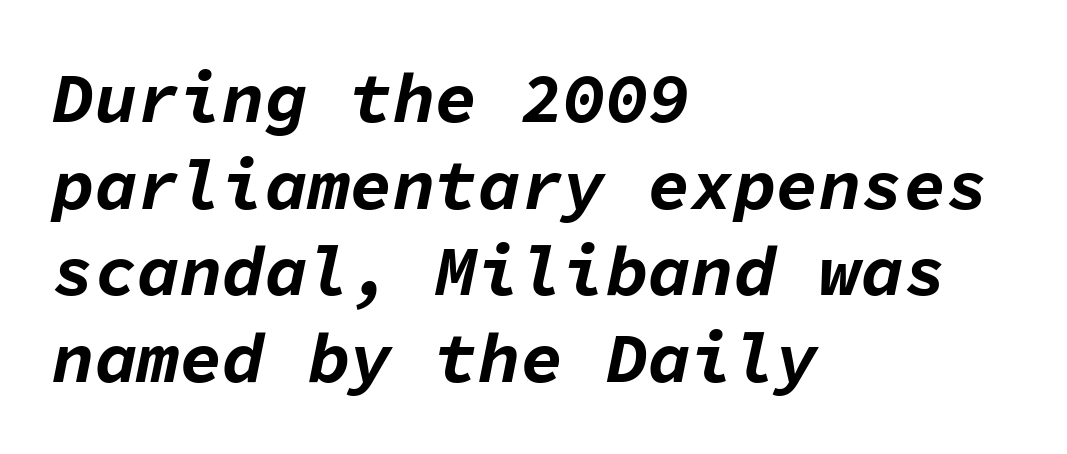
The letters march in equal steps, a hallmark of fixed-pitch type. Is the type bold? Yes — the strokes are clearly thick and heavy. Reading down the block, your eye returns to a fixed left position each line. The type is set solid horizontally, with unmodified tracking. Type without underlining.
